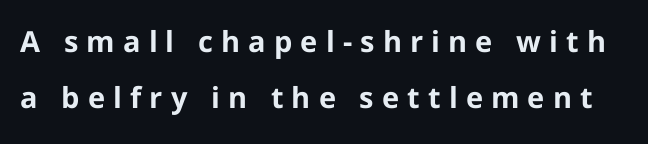
The image shows 29 px bold sans-serif type, upright; set loose line spacing (1.94x), unusually wide letter spacing (+0.28 em), not underlined; low stroke contrast and a medium x-height.
